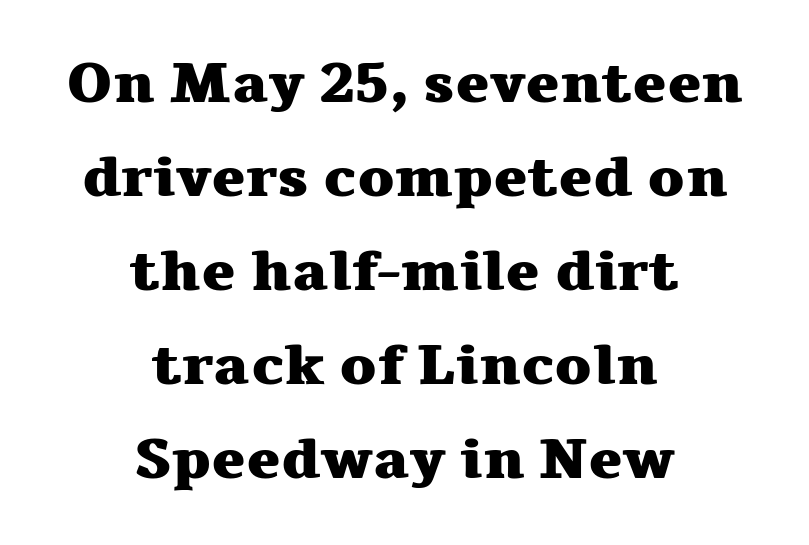
The image shows 57 px heavy, wide serif type, upright; set centered, normal line spacing (1.65x), normal letter spacing, not underlined; medium stroke contrast and a medium x-height.
